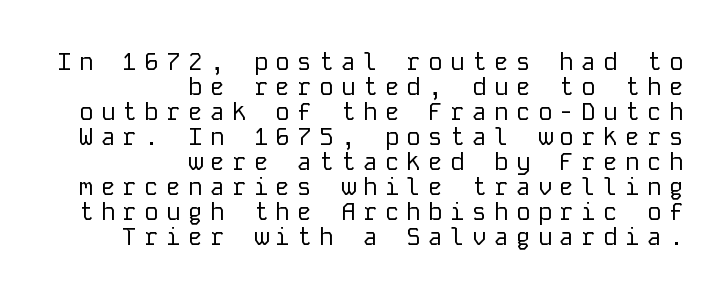
The image shows 24 px text type, upright; set right-aligned, tight line spacing (1.04x), unusually wide letter spacing (+0.31 em), not underlined.
